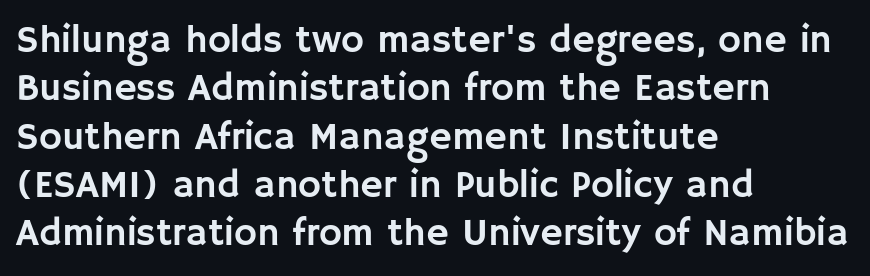
Q: Is the text italic (slanted)? A: No, it is upright.
Q: Is the typeface a serif or a sans-serif typeface? A: Sans-serif.
Q: Is the text underlined? A: No.
Q: How is the paragraph aligned? A: Left-aligned.
Q: Is the spacing between letters normal or unusually wide? A: Normal.
Q: Width (condensed, normal, or wide)? A: Normal.
Q: Stroke contrast? A: Low.
Q: x-height? A: Large.
Q: Monospaced? A: No.
